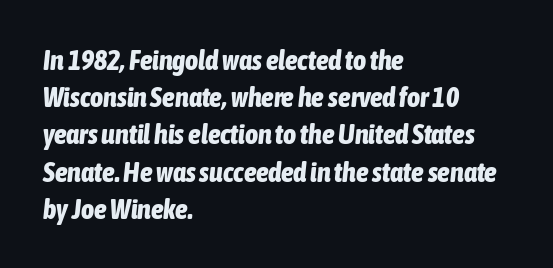
The image shows 28 px bold, condensed type, italic (leaning right); set left-aligned, normal line spacing (1.33x), normal letter spacing, not underlined; low stroke contrast and a medium x-height.
